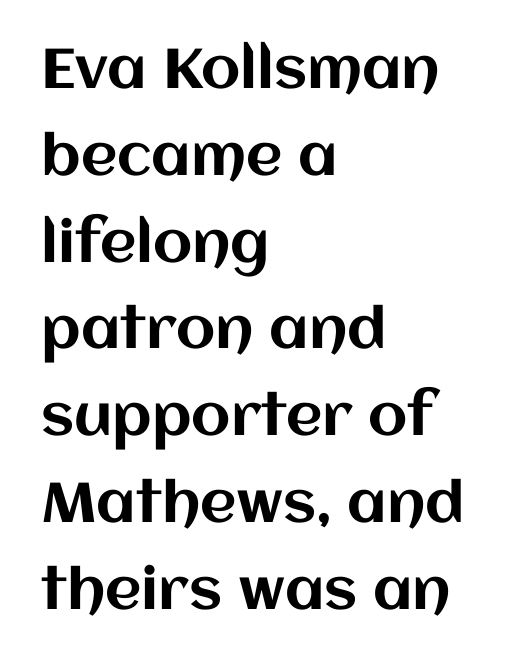
The image shows 56 px text type, upright; set left-aligned, normal line spacing (1.55x), normal letter spacing, not underlined; medium stroke contrast and a large x-height.
